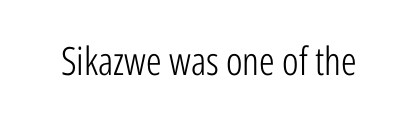
The image shows 39 px light, condensed sans-serif type, upright; set normal letter spacing, not underlined; low stroke contrast and a medium x-height.
